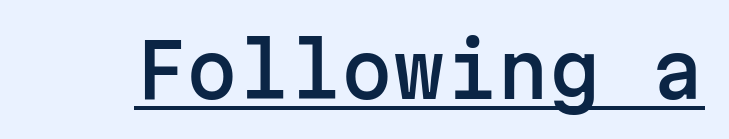
Q: Is the text italic (slanted)? A: No, it is upright.
Q: Is the typeface a serif or a sans-serif typeface? A: Sans-serif.
Q: Is the text underlined? A: Yes.
Q: Is the spacing between letters normal or unusually wide? A: Normal.
Q: Width (condensed, normal, or wide)? A: Normal.
Q: Stroke contrast? A: Low.
Q: x-height? A: Medium.
Q: Monospaced? A: Yes.
